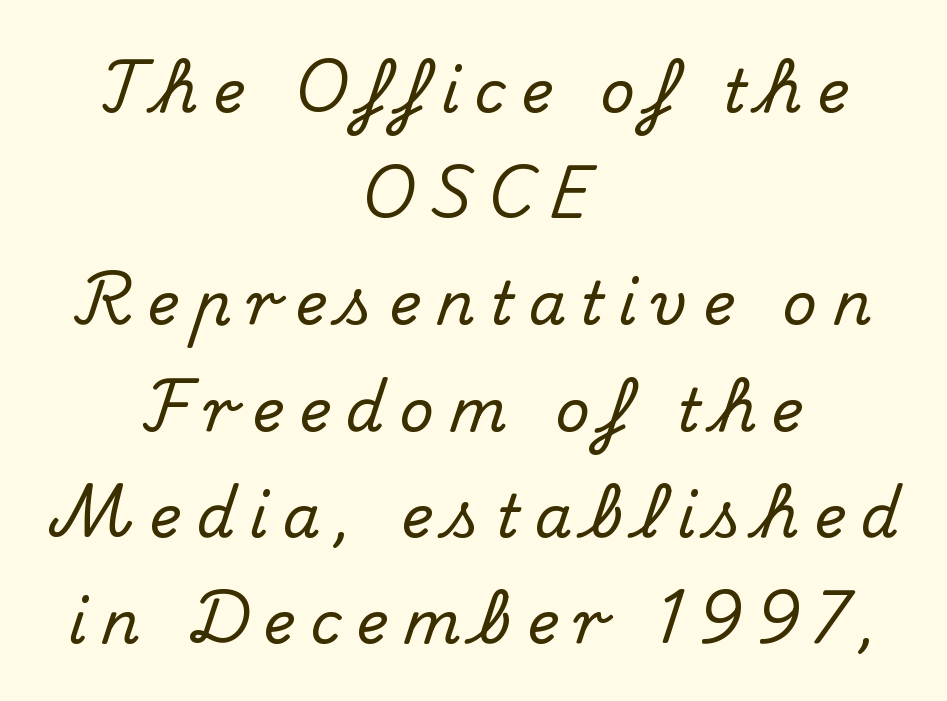
The image shows 60 px serif type; set centered, line spacing 1.77x, unusually wide letter spacing (+0.25 em), not underlined; medium stroke contrast and a small x-height.
